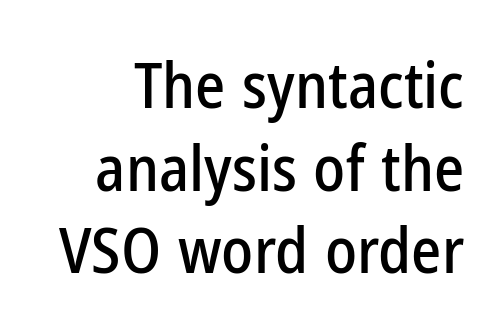
Q: Is the text italic (slanted)? A: No, it is upright.
Q: Is the typeface a serif or a sans-serif typeface? A: Sans-serif.
Q: Is the text underlined? A: No.
Q: Is the spacing between letters normal or unusually wide? A: Normal.
Q: Is the spacing between lines tight, normal or loose? A: Normal.
Q: Width (condensed, normal, or wide)? A: Condensed.
Q: Stroke contrast? A: Low.
Q: x-height? A: Medium.
Q: Monospaced? A: No.
